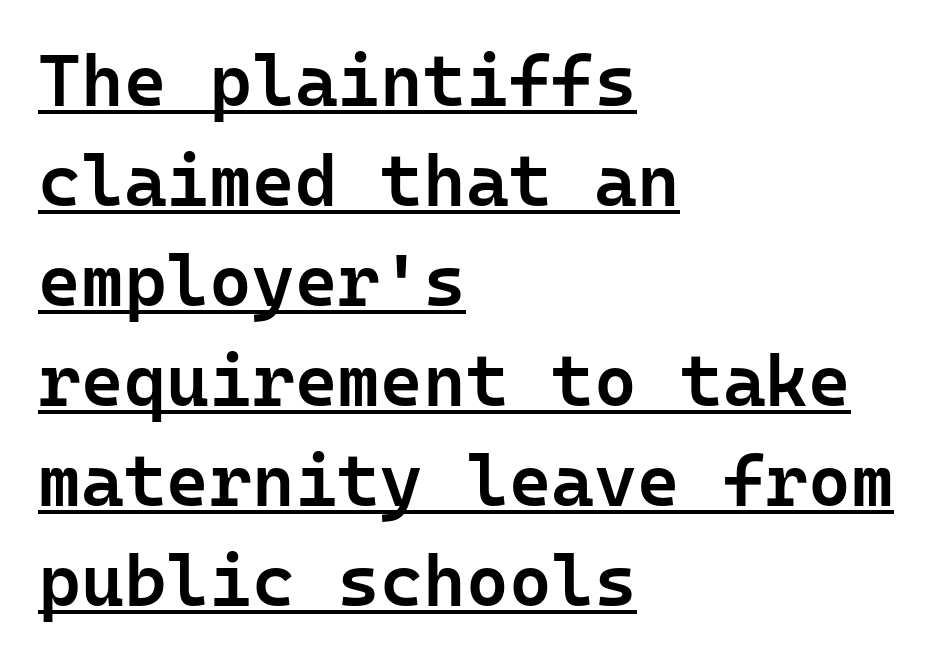
You can tell from the bare stems that sans-serif type was used. Teacher's note: observe the even left margin — that is flush-left alignment. The string is rendered with underlining switched on. Stroke thickness is moderately raised; the sample reads as semibold.
